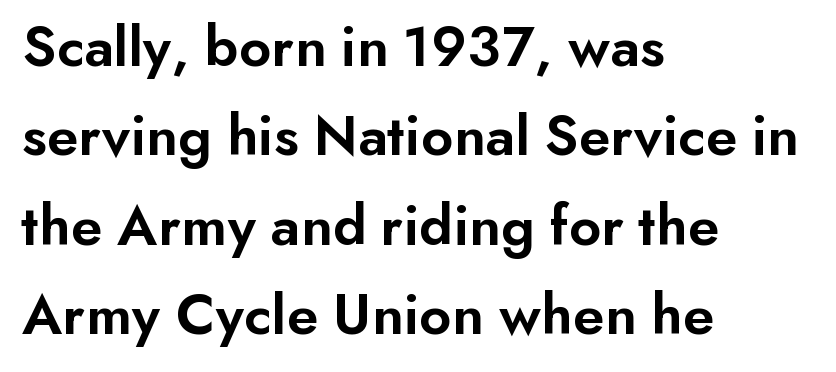
The image shows 60 px semibold sans-serif type, upright; set left-aligned, normal line spacing (1.49x), normal letter spacing, not underlined; low stroke contrast and a small x-height.
